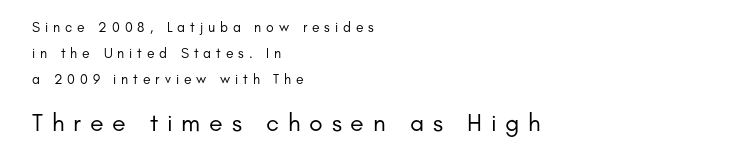
Each line starts at the same left margin while the right side varies. Here the glyphs are tracked loosely, breaking word shapes into spaced letters. Style check: upright. The strip under each line holds only bare page. Stems and bowls with no extra thickness — not bold.
